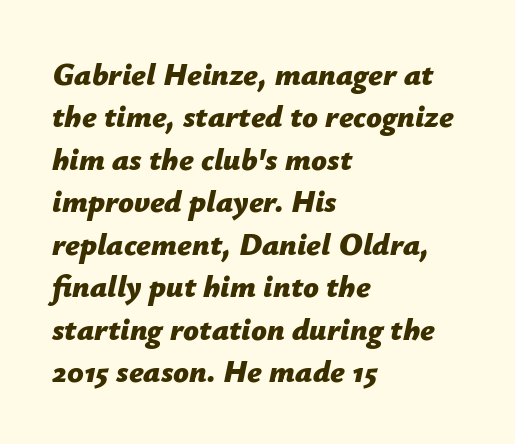
The image shows 31 px bold type, italic (leaning right); set left-aligned, normal line spacing (1.37x), normal letter spacing, not underlined; low stroke contrast and a medium x-height.
